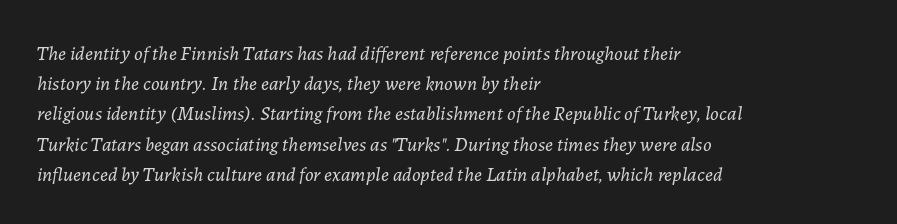
Lines of text with bare space underneath. The horizontal fit of the characters is conventional and even. Normally led — the rows are evenly, conventionally spaced. Line beginnings align vertically; line endings do not. The weight would be labelled regular, book, light, or lighter still.
